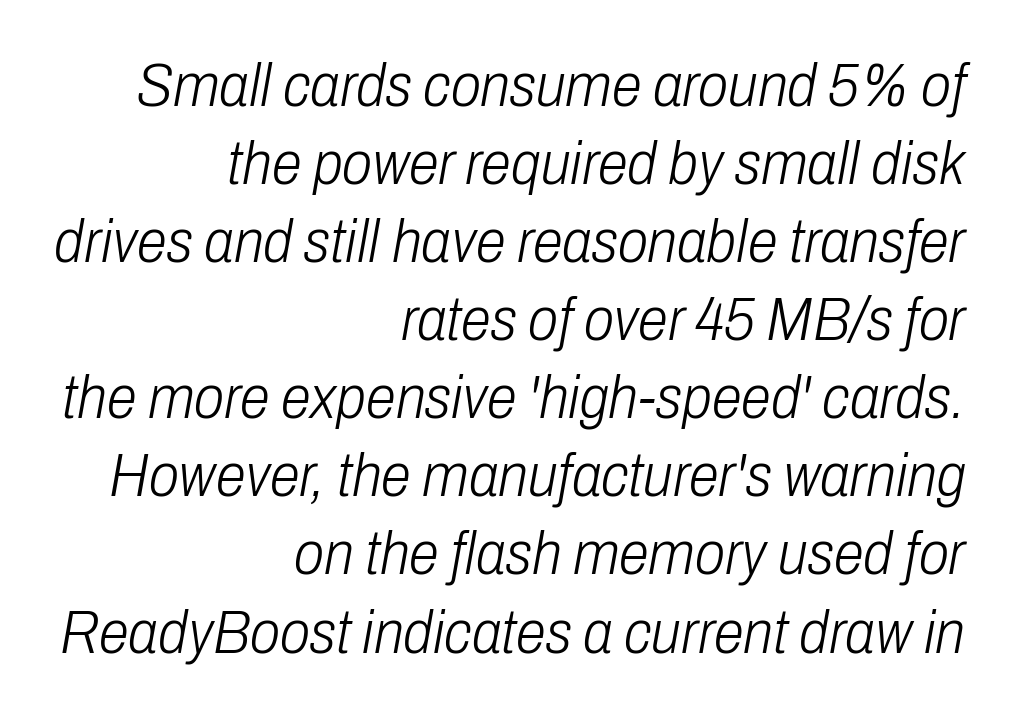
The image shows 61 px light, condensed type, italic (leaning right); set right-aligned, normal line spacing (1.28x), normal letter spacing, not underlined; low stroke contrast and a medium x-height.
